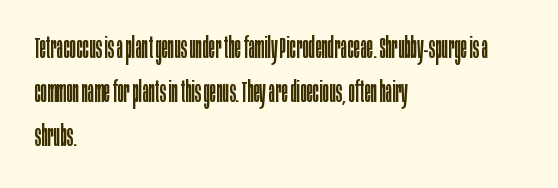
What's the leading like? Ordinary, nothing unusual. Ordinary non-slanted type is in use. This sample uses a sans-serif face. Caption: face not bold, strokes unweighted. Descender tails drop into unmarked territory. Is this a fixed-width face? No — the glyphs have proportional, varying widths.
